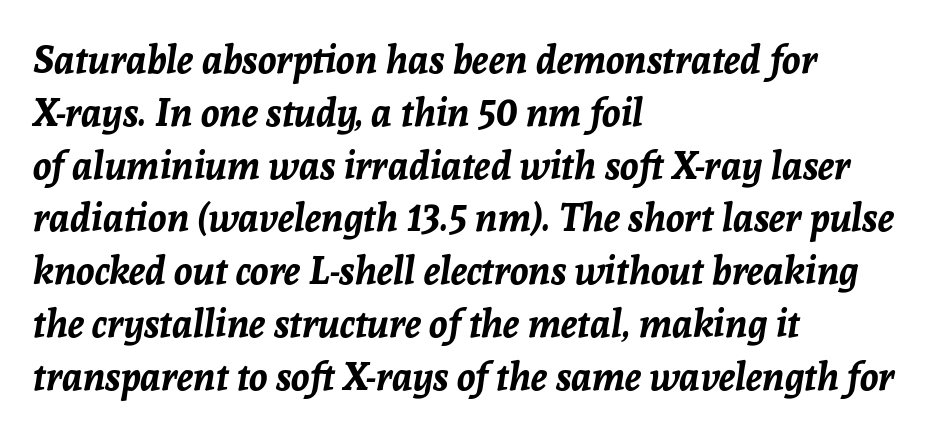
{"italic": "yes", "lean": "right", "slant_degrees": 8, "bold": "yes", "weight": "bold", "width": "normal", "stroke_contrast": "low", "x_height": "medium", "monospaced": "no", "underline": "no", "align": "left", "line_spacing": "normal", "line_spacing_ratio": 1.39, "letter_spacing": "normal", "letter_spacing_em": 0.0, "glyph_px": 38}
